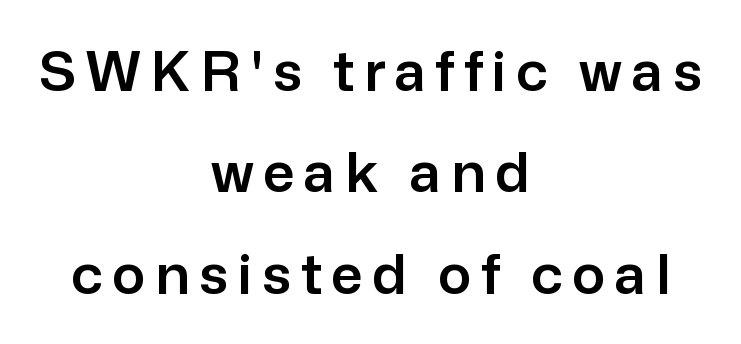
{"serif": "no", "italic": "no", "width": "normal", "stroke_contrast": "low", "x_height": "medium", "monospaced": "no", "underline": "no", "align": "center", "line_spacing_ratio": 1.81, "glyph_px": 56}
